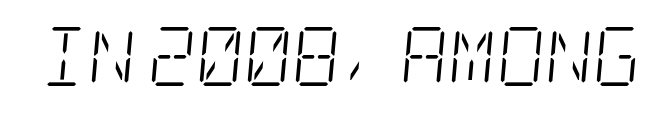
Just letters on the line, the space beneath them empty. Each letter's strokes conclude with small projecting serifs. It's the slanting kind of type. The face used here is rendered with its standard letterfit. Letters have the restrained weight of plain body copy at most.
